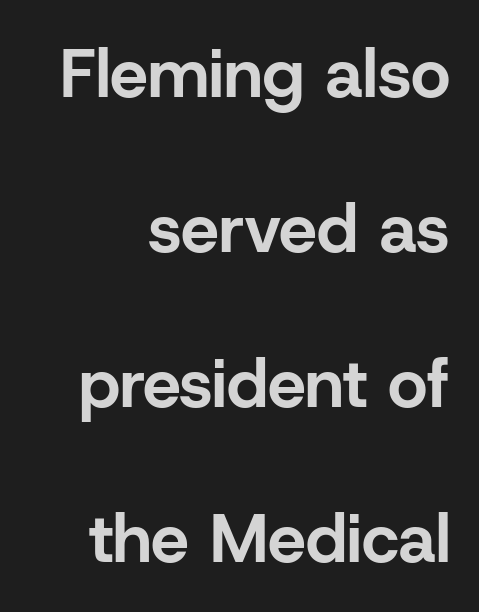
The letters advance in unequal steps, a hallmark of proportional type. This sample uses a sans-serif face. Glyph-to-glyph distance matches everyday printed text. The block of text is sparse from top to bottom, with ample space between rows.
